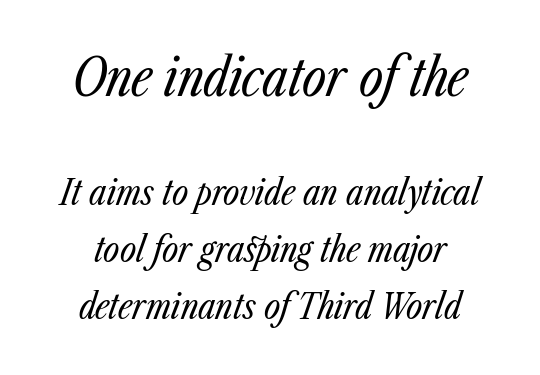
The image shows 52 px regular-weight, condensed type, italic (leaning right); set normal line spacing (1.63x), normal letter spacing, not underlined; the first (top) block is 1.49x larger; low stroke contrast and a medium x-height.
